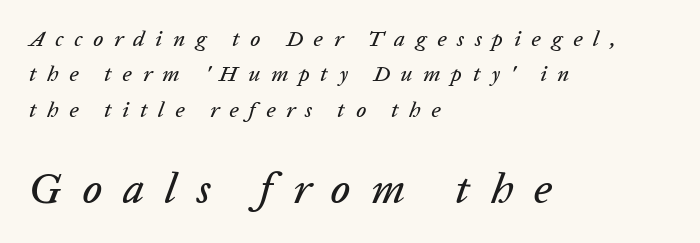
The image shows 43 px text type, italic (leaning right); set left-aligned, normal line spacing (1.61x), unusually wide letter spacing (+0.48 em), not underlined; the second (bottom) block is 1.95x larger; low stroke contrast and a medium x-height.
